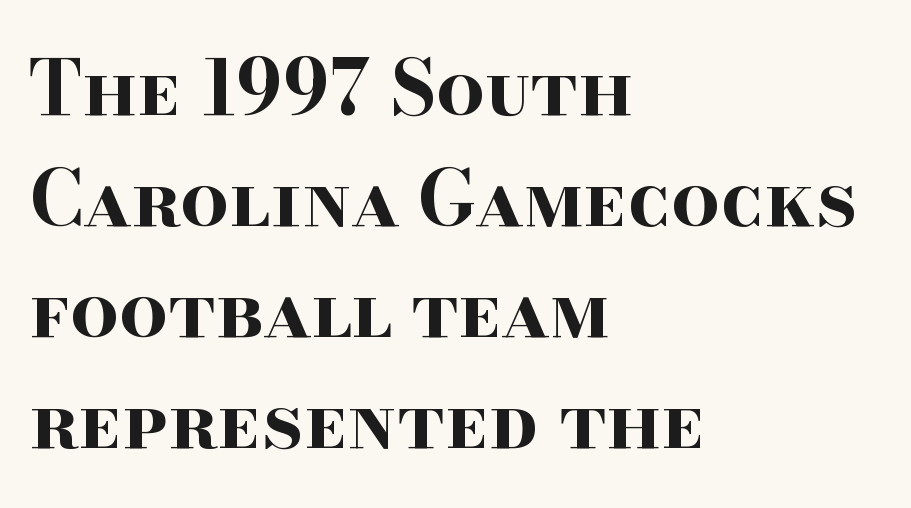
{"serif": "yes", "italic": "no", "bold": "yes", "weight": "bold", "width": "wide", "stroke_contrast": "high", "x_height": "small", "monospaced": "no", "underline": "no", "align": "left", "line_spacing": "normal", "line_spacing_ratio": 1.46, "letter_spacing": "normal", "letter_spacing_em": 0.0, "glyph_px": 76}
